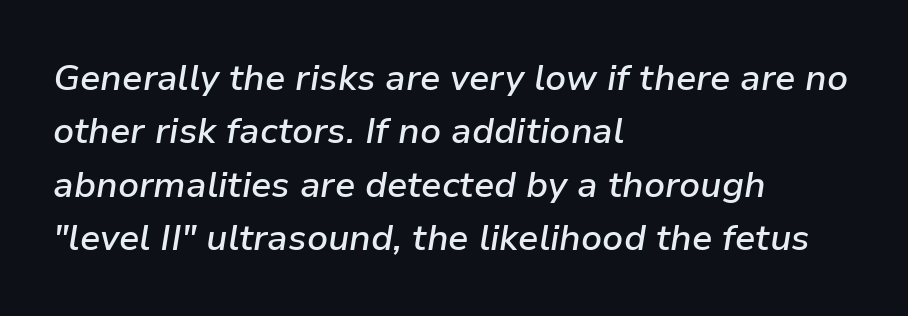
{"italic": "yes", "lean": "right", "slant_degrees": 9, "bold": "semi", "weight": "semibold", "width": "normal", "stroke_contrast": "low", "x_height": "medium", "monospaced": "no", "underline": "no", "align": "left", "line_spacing": "normal", "line_spacing_ratio": 1.48, "letter_spacing": "normal", "letter_spacing_em": 0.0, "glyph_px": 36}
